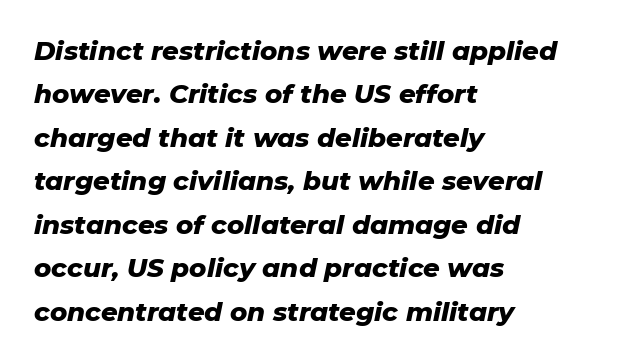
The text carries the slant typical of an italic or oblique font. Short note: letters normally spaced. A bare baseline throughout the passage. Leading: standard. Compared with a centered layout, this one pins lines to the left instead.
